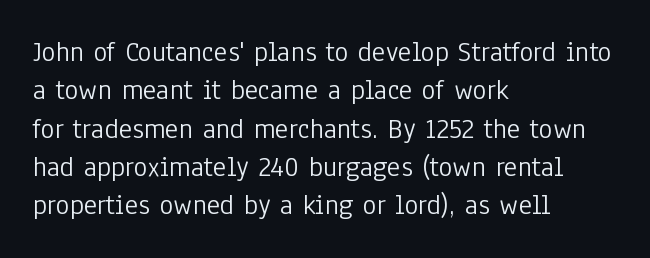
Q: Is the text bold? A: No.
Q: Is the text italic (slanted)? A: No, it is upright.
Q: Is the typeface a serif or a sans-serif typeface? A: Sans-serif.
Q: Is the text underlined? A: No.
Q: How is the paragraph aligned? A: Left-aligned.
Q: Is the spacing between letters normal or unusually wide? A: Normal.
Q: Is the spacing between lines tight, normal or loose? A: Normal.
Q: Width (condensed, normal, or wide)? A: Condensed.
Q: Stroke contrast? A: Low.
Q: x-height? A: Medium.
Q: Monospaced? A: No.
